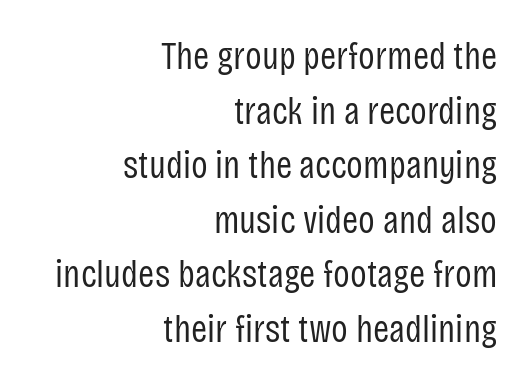
Q: Is the text bold? A: No.
Q: Is the text italic (slanted)? A: No, it is upright.
Q: Is the typeface a serif or a sans-serif typeface? A: Sans-serif.
Q: Is the text underlined? A: No.
Q: How is the paragraph aligned? A: Right-aligned.
Q: Is the spacing between letters normal or unusually wide? A: Normal.
Q: Is the spacing between lines tight, normal or loose? A: Normal.
Q: Width (condensed, normal, or wide)? A: Condensed.
Q: Stroke contrast? A: Low.
Q: x-height? A: Large.
Q: Monospaced? A: No.
